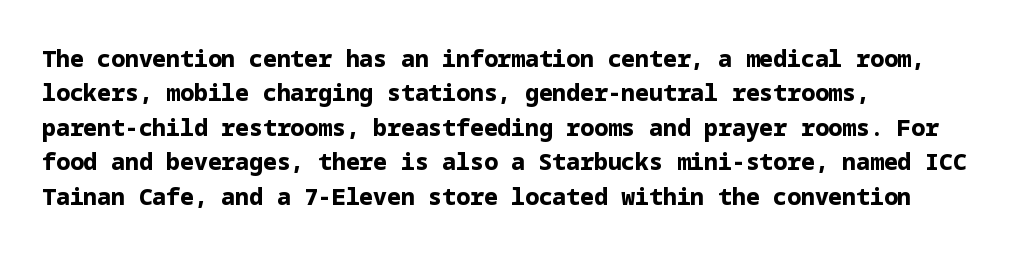
Is the letter spacing exaggerated? No — it looks like the ordinary default. Reading down the block, your eye returns to a fixed left position each line. Heavy-handed strokes throughout: this text is bold. Just letters on the line, the space beneath them empty. Baseline-to-baseline distance is the conventional proportion of letter height. A roman cut, with each character standing at attention.
